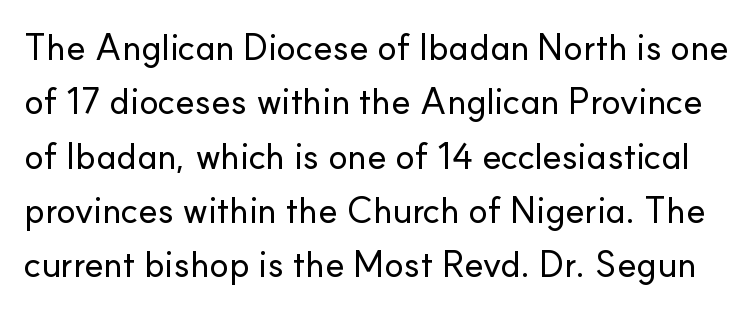
Q: Is the text italic (slanted)? A: No, it is upright.
Q: Is the typeface a serif or a sans-serif typeface? A: Sans-serif.
Q: Is the text underlined? A: No.
Q: Is the spacing between letters normal or unusually wide? A: Normal.
Q: Is the spacing between lines tight, normal or loose? A: Normal.
Q: Width (condensed, normal, or wide)? A: Normal.
Q: Stroke contrast? A: Low.
Q: x-height? A: Small.
Q: Monospaced? A: No.
